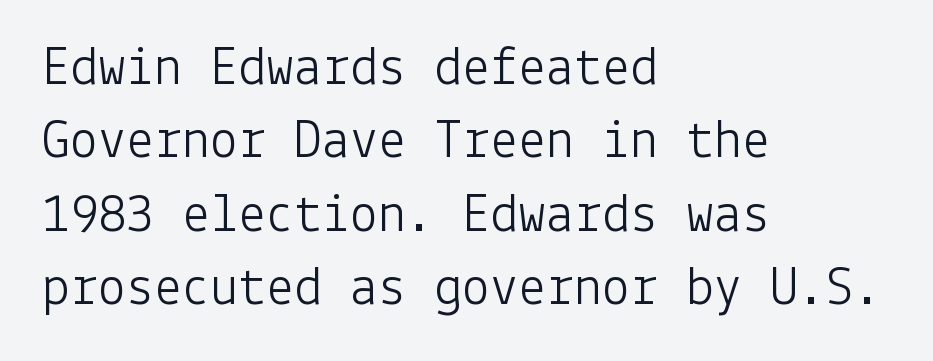
The image shows 56 px light sans-serif type, upright; set left-aligned, normal line spacing (1.31x), normal letter spacing, not underlined; low stroke contrast and a medium x-height.
